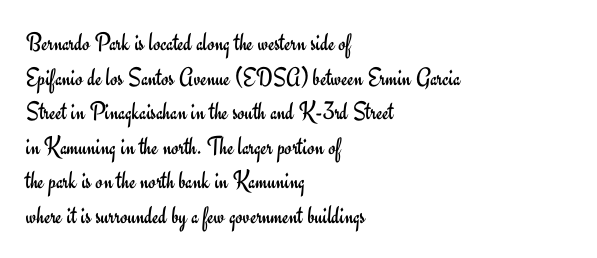
Q: Is the text bold? A: No.
Q: Is the text italic (slanted)? A: Yes.
Q: Is the text underlined? A: No.
Q: How is the paragraph aligned? A: Left-aligned.
Q: Is the spacing between letters normal or unusually wide? A: Normal.
Q: Is the spacing between lines tight, normal or loose? A: Normal.
